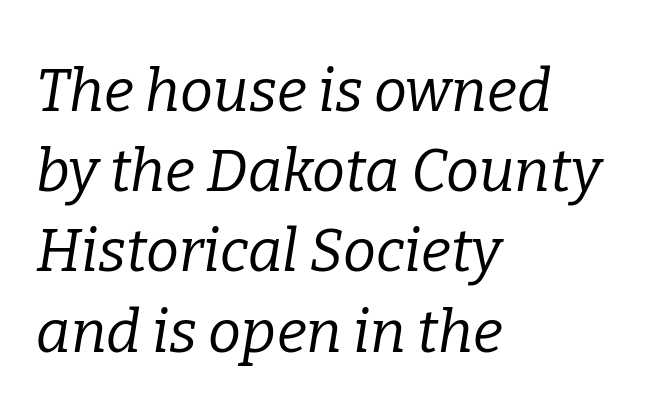
Look at the tracking — it's just the regular setting, nothing added. A normal amount of white space separates one row of letters from the next. An italicized treatment has been applied to the whole sample. Words float on clear page, feet unadorned. Old-style or modern, the face here clearly has serifs. The rendering uses natural spacing where letterforms have individual widths.
